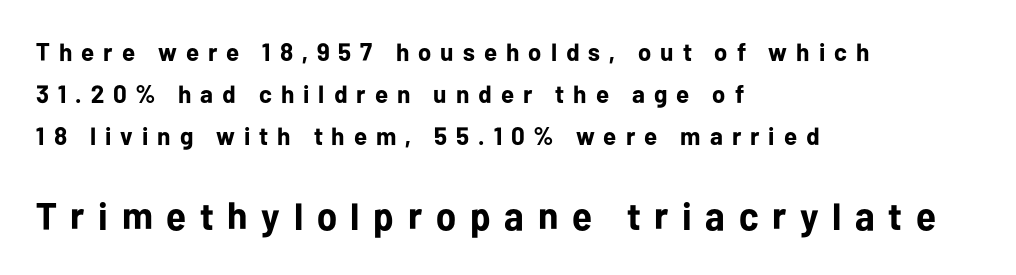
The image shows 38 px bold sans-serif type, upright; set left-aligned, normal line spacing (1.68x), unusually wide letter spacing (+0.36 em), not underlined; the second (bottom) block is 1.52x larger; low stroke contrast and a medium x-height.
